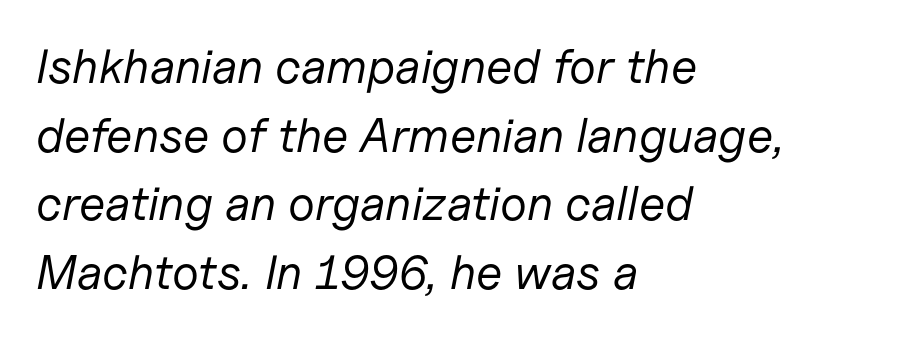
{"italic": "yes", "lean": "right", "slant_degrees": 11, "bold": "no", "weight": "regular", "width": "normal", "stroke_contrast": "low", "x_height": "medium", "monospaced": "no", "underline": "no", "align": "left", "line_spacing": "normal", "line_spacing_ratio": 1.43, "letter_spacing": "normal", "letter_spacing_em": 0.0, "glyph_px": 48}
